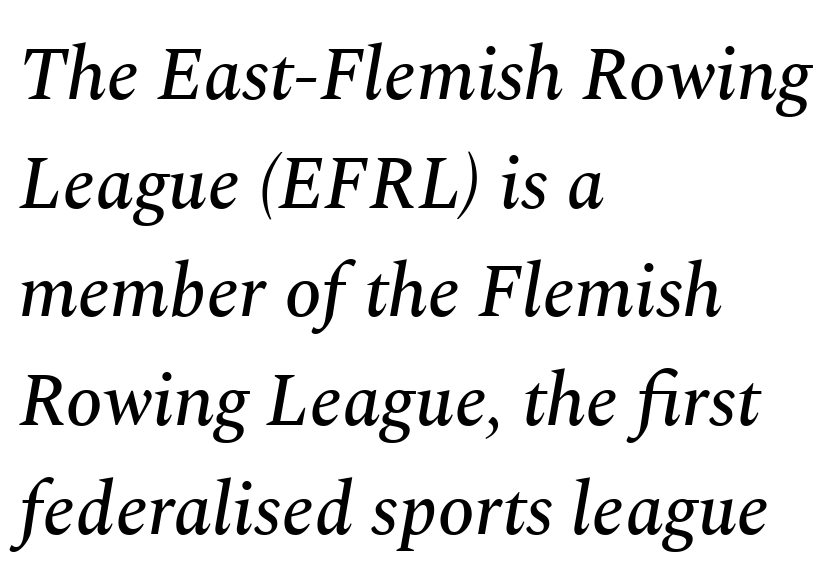
Q: Is the text italic (slanted)? A: Yes, it leans right by about 10 degrees.
Q: Is the typeface a serif or a sans-serif typeface? A: Serif.
Q: Is the text underlined? A: No.
Q: How is the paragraph aligned? A: Left-aligned.
Q: Is the spacing between letters normal or unusually wide? A: Normal.
Q: Is the spacing between lines tight, normal or loose? A: Normal.
Q: Width (condensed, normal, or wide)? A: Normal.
Q: Stroke contrast? A: Medium.
Q: x-height? A: Medium.
Q: Monospaced? A: No.
